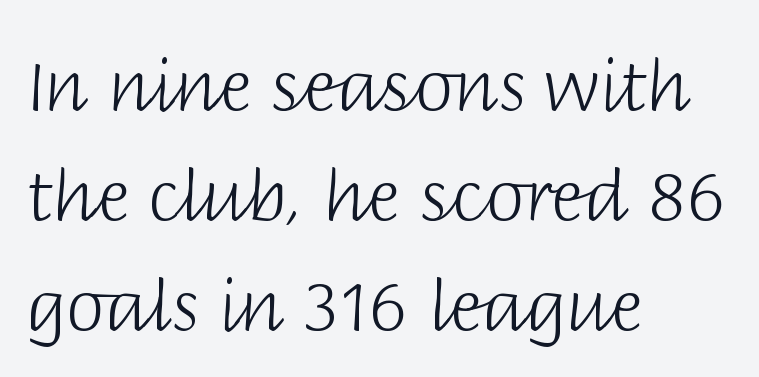
The image shows 70 px light sans-serif type, upright; set left-aligned, normal line spacing (1.57x), normal letter spacing, not underlined; low stroke contrast and a large x-height.
